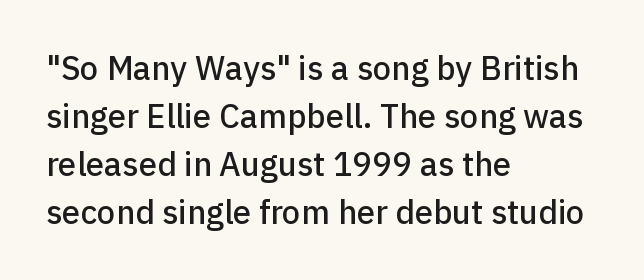
You could not count columns in this text — the font is proportionally spaced. The vertical gap from one line to the next is medium. Italic? Not at all — the glyphs are vertical. Serif or sans? Sans — the stroke terminals are bare. Underline: absent.
